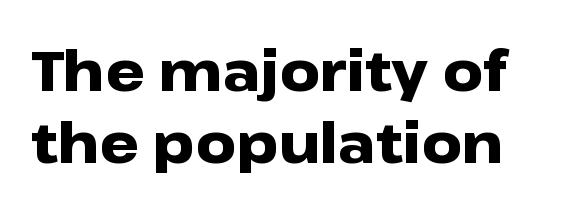
Nobody drew a line under any word here. These lines are rendered in a variable-pitch font. Posture: upright roman. Each new line begins a customary step beneath the previous one. The face used here is rendered with its standard letterfit. Examine the stroke ends and you'll find no serifs.
